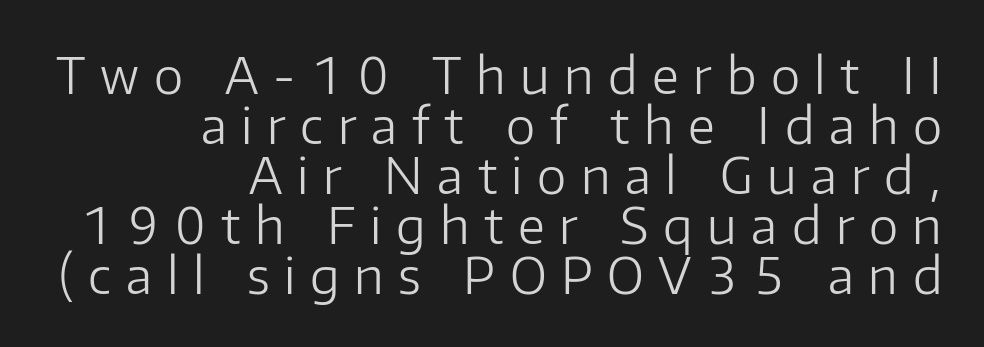
A typesetter would mark this as roman, not italic. Spacing verdict: proportional, widths tailored to each character. The letterforms stand isolated, each surrounded by extra space. The words here are not underlined. Unlike a traditional serif, this face leaves its strokes unadorned. The vertical gap from one line to the next is small.
